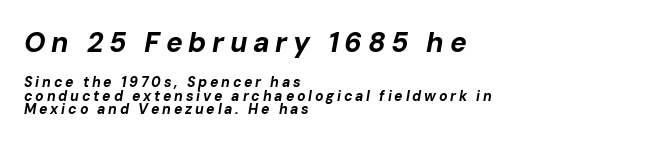
Q: Is the text bold? A: Yes.
Q: Is the text italic (slanted)? A: Yes, it leans right by about 10 degrees.
Q: Is the text underlined? A: No.
Q: How is the paragraph aligned? A: Left-aligned.
Q: Is the spacing between letters normal or unusually wide? A: Unusually wide.
Q: Is the spacing between lines tight, normal or loose? A: Tight.
Q: Which block of text is set in a larger size, the first (top) or the second (bottom)? A: The first (top) one.
Q: Width (condensed, normal, or wide)? A: Normal.
Q: Stroke contrast? A: Low.
Q: x-height? A: Medium.
Q: Monospaced? A: No.
